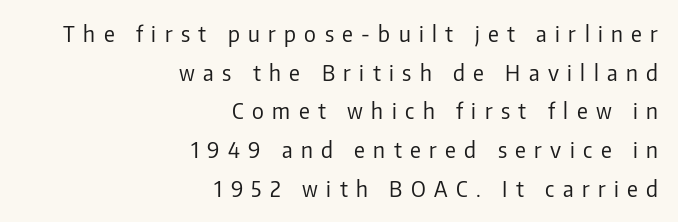
The letters stand upright; this is a roman face. Notice how the passage keeps a crisp vertical edge on the right only. Each stroke keeps to a modest, everyday thickness or less. The rendering inserts visible extra space after every character.
